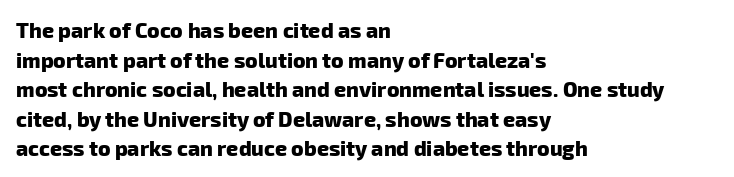
Q: Is the text bold? A: Yes.
Q: Is the text underlined? A: No.
Q: How is the paragraph aligned? A: Left-aligned.
Q: Is the spacing between letters normal or unusually wide? A: Normal.
Q: Is the spacing between lines tight, normal or loose? A: Normal.
